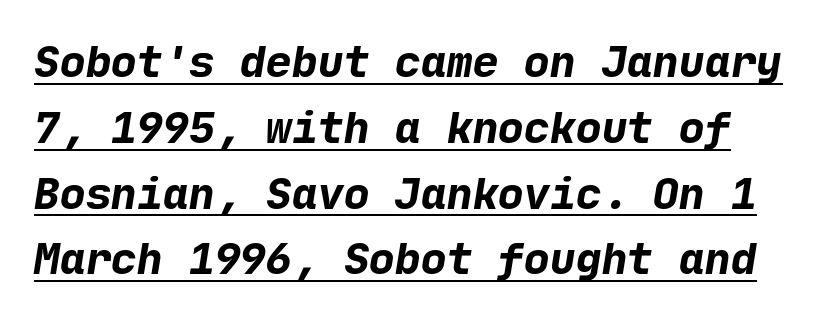
The image shows 43 px bold sans-serif type; set normal line spacing (1.53x), normal letter spacing, underlined; low stroke contrast and a medium x-height.
